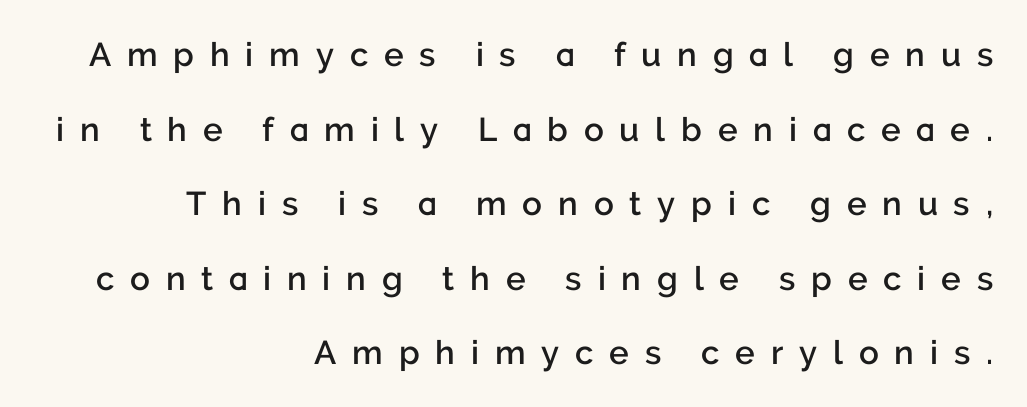
The rendering uses natural spacing where letterforms have individual widths. The specimen reads as upright at a glance. Are there feet on the stems? There aren't — it's a sans. Here the glyphs are tracked loosely, breaking word shapes into spaced letters.
